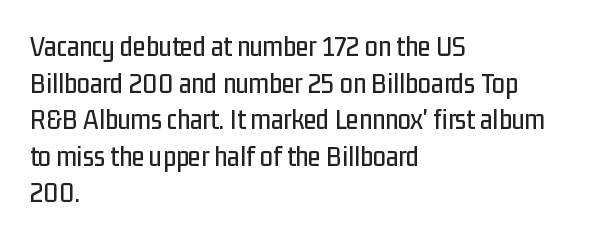
Q: Is the text italic (slanted)? A: No, it is upright.
Q: Is the typeface a serif or a sans-serif typeface? A: Sans-serif.
Q: Is the text underlined? A: No.
Q: How is the paragraph aligned? A: Left-aligned.
Q: Is the spacing between letters normal or unusually wide? A: Normal.
Q: Is the spacing between lines tight, normal or loose? A: Normal.
Q: Width (condensed, normal, or wide)? A: Condensed.
Q: Stroke contrast? A: Low.
Q: x-height? A: Medium.
Q: Monospaced? A: No.
